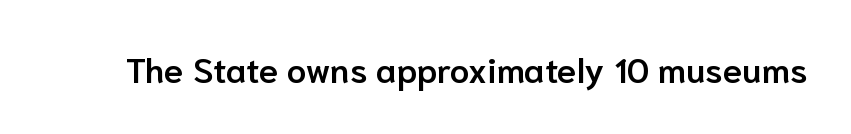
The image shows 35 px semibold sans-serif type, upright; set normal letter spacing, not underlined; low stroke contrast and a medium x-height.
